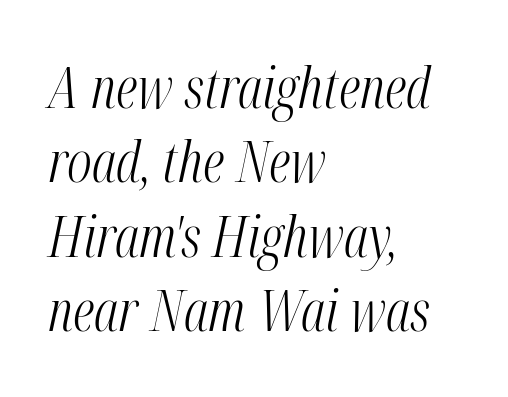
{"italic": "yes", "lean": "right", "slant_degrees": 12, "bold": "no", "weight": "light", "width": "condensed", "stroke_contrast": "medium", "x_height": "medium", "monospaced": "no", "underline": "no", "align": "left", "line_spacing": "normal", "line_spacing_ratio": 1.33, "letter_spacing": "normal", "letter_spacing_em": 0.0, "glyph_px": 56}
